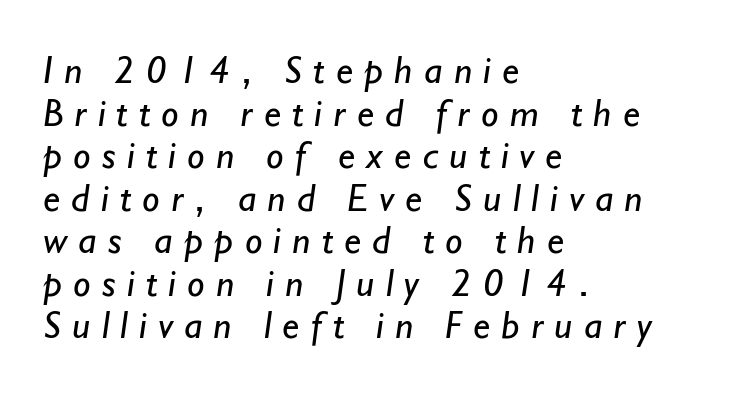
The image shows 39 px regular-weight sans-serif type; set left-aligned, tight line spacing (1.09x), unusually wide letter spacing (+0.29 em), not underlined; low stroke contrast and a small x-height.
